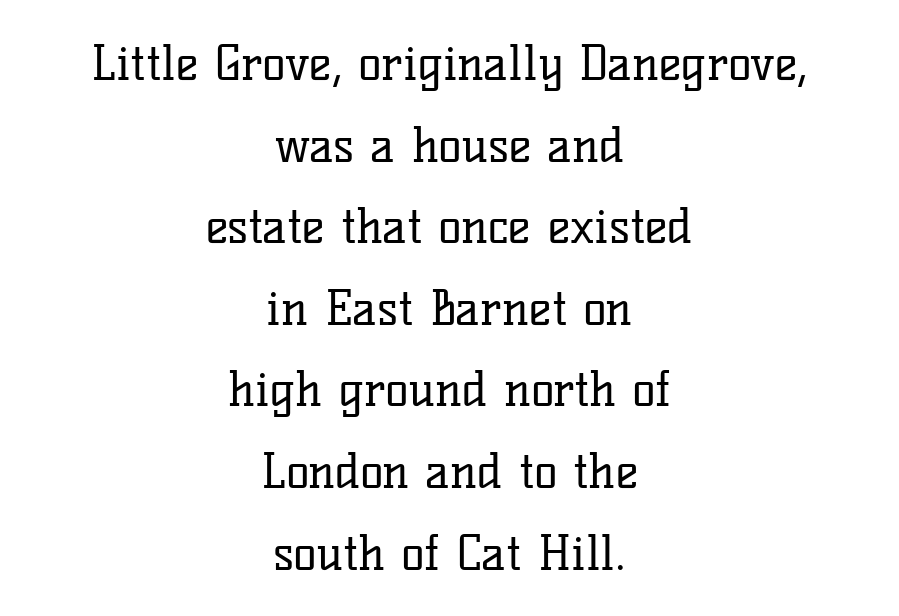
The image shows 48 px regular-weight serif type, upright; set centered, normal line spacing (1.7x), normal letter spacing, not underlined; low stroke contrast and a medium x-height.
